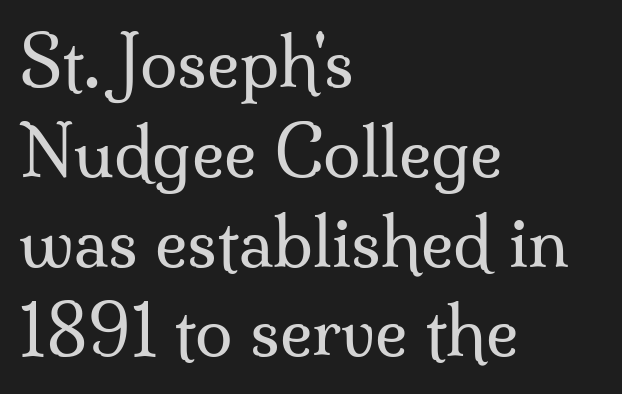
{"serif": "yes", "italic": "no", "bold": "no", "weight": "regular", "width": "normal", "stroke_contrast": "medium", "x_height": "small", "monospaced": "no", "underline": "no", "align": "left", "line_spacing": "normal", "line_spacing_ratio": 1.32, "letter_spacing": "normal", "letter_spacing_em": 0.0, "glyph_px": 68}
